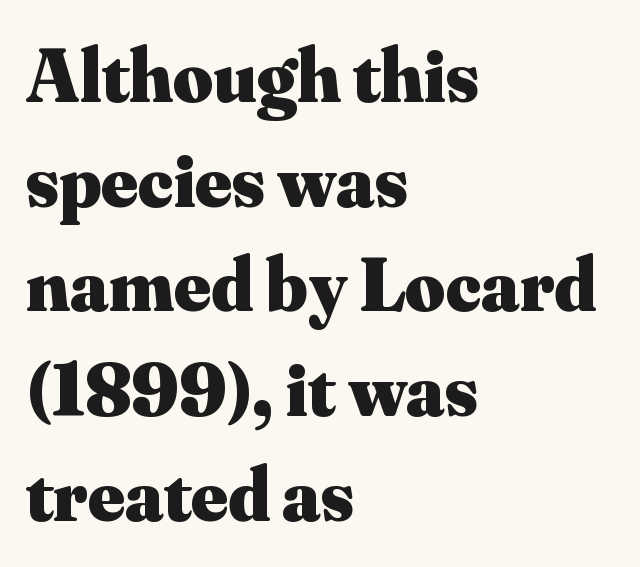
Q: Is the text bold? A: Yes.
Q: Is the text italic (slanted)? A: No, it is upright.
Q: Is the typeface a serif or a sans-serif typeface? A: Serif.
Q: Is the text underlined? A: No.
Q: How is the paragraph aligned? A: Left-aligned.
Q: Is the spacing between letters normal or unusually wide? A: Normal.
Q: Is the spacing between lines tight, normal or loose? A: Normal.
Q: Width (condensed, normal, or wide)? A: Normal.
Q: Stroke contrast? A: Medium.
Q: x-height? A: Small.
Q: Monospaced? A: No.
